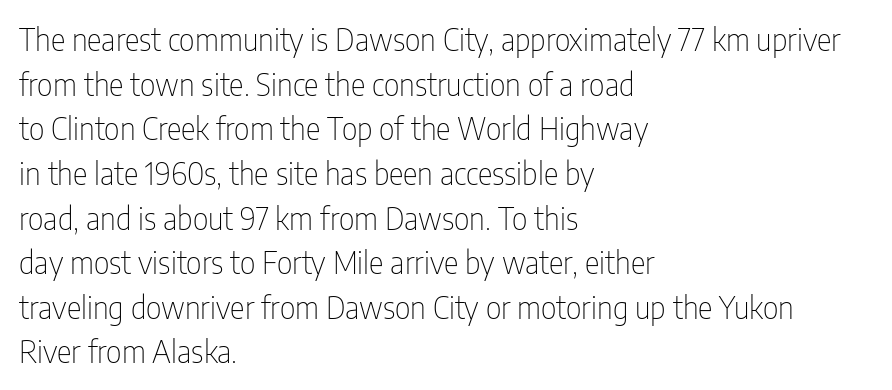
Q: Is the text bold? A: No.
Q: Is the text italic (slanted)? A: No, it is upright.
Q: Is the typeface a serif or a sans-serif typeface? A: Sans-serif.
Q: Is the text underlined? A: No.
Q: How is the paragraph aligned? A: Left-aligned.
Q: Is the spacing between letters normal or unusually wide? A: Normal.
Q: Is the spacing between lines tight, normal or loose? A: Normal.
Q: Width (condensed, normal, or wide)? A: Condensed.
Q: Stroke contrast? A: Low.
Q: x-height? A: Medium.
Q: Monospaced? A: No.
